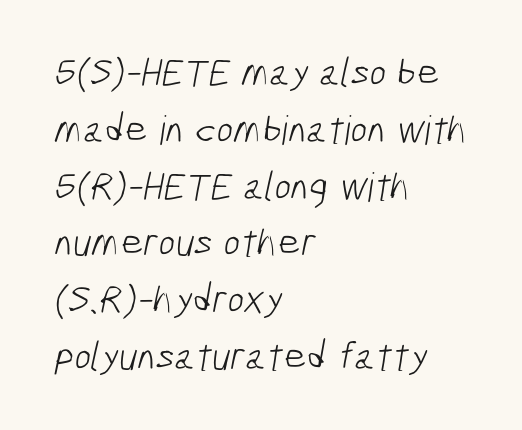
The image shows 40 px light, condensed sans-serif type; set left-aligned, normal line spacing (1.42x), normal letter spacing, not underlined; low stroke contrast and a medium x-height.
